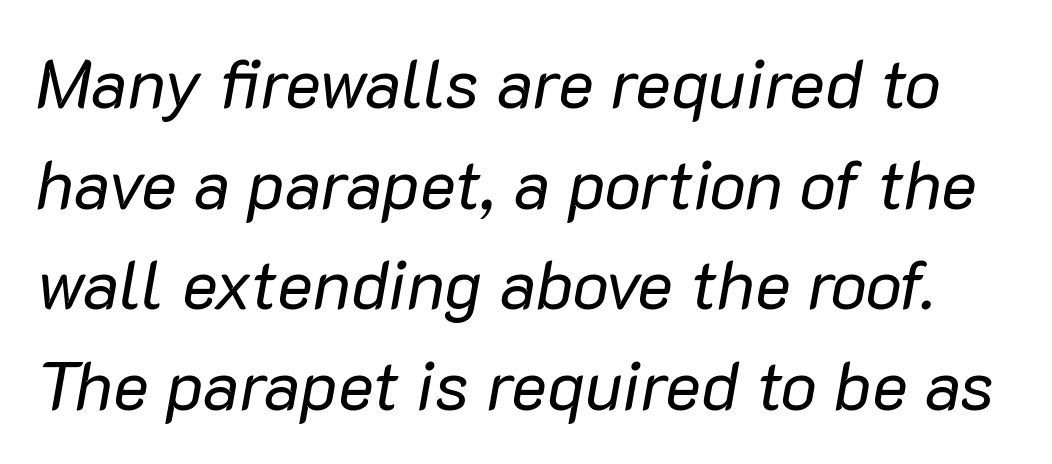
You could not count columns in this text — the font is proportionally spaced. Plain, unruled lines of type. Tracking here is standard; glyphs follow each other at the usual distance. When letters slant like this, we call the style italic. Weight: regular or lighter.
